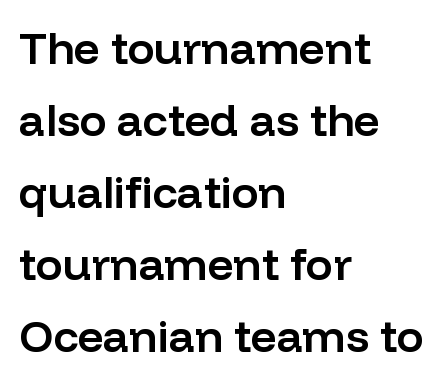
{"serif": "no", "italic": "no", "bold": "semi", "weight": "semibold", "width": "normal", "stroke_contrast": "low", "x_height": "medium", "monospaced": "no", "underline": "no", "align": "left", "line_spacing": "normal", "line_spacing_ratio": 1.6, "letter_spacing": "normal", "letter_spacing_em": 0.0, "glyph_px": 45}
